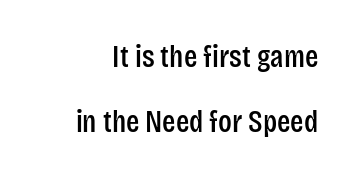
The image shows 31 px condensed sans-serif type, upright; set loose line spacing (2.1x), normal letter spacing, not underlined; low stroke contrast and a large x-height.
